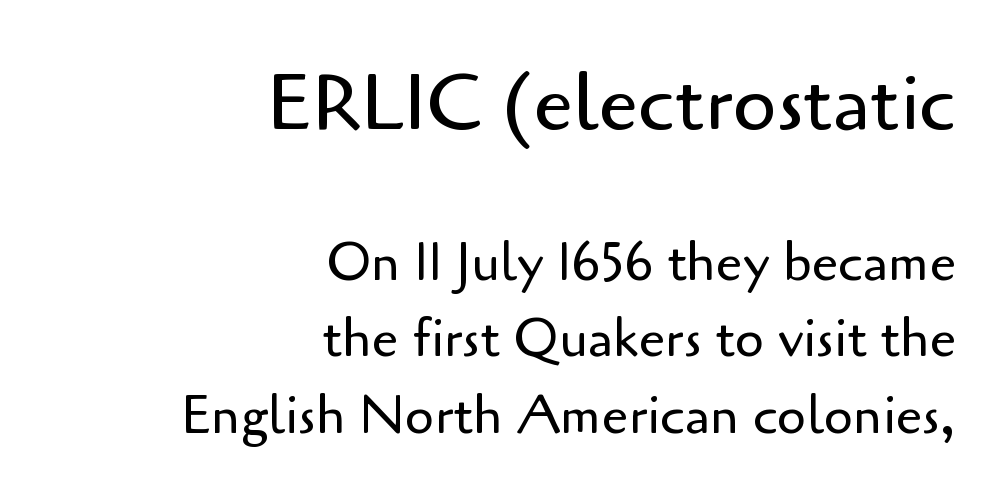
In terms of letterform style, serifs are entirely absent. Stroke mass is kept to a normal reading level or below. Ascenders rise straight up at ninety degrees. These lines are rendered in a variable-pitch font. The letterforms sit shoulder to shoulder at normal distance.
